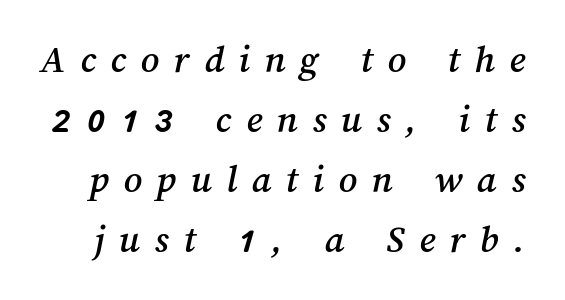
The image shows 40 px text type; set normal line spacing (1.5x), unusually wide letter spacing (+0.36 em), not underlined; medium stroke contrast and a medium x-height.
